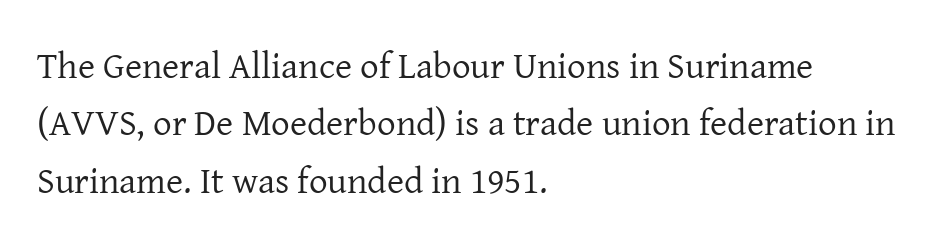
Q: Is the text bold? A: No.
Q: Is the text italic (slanted)? A: No, it is upright.
Q: Is the typeface a serif or a sans-serif typeface? A: Serif.
Q: Is the text underlined? A: No.
Q: How is the paragraph aligned? A: Left-aligned.
Q: Is the spacing between letters normal or unusually wide? A: Normal.
Q: Is the spacing between lines tight, normal or loose? A: Normal.
Q: Width (condensed, normal, or wide)? A: Normal.
Q: Stroke contrast? A: Low.
Q: x-height? A: Medium.
Q: Monospaced? A: No.
